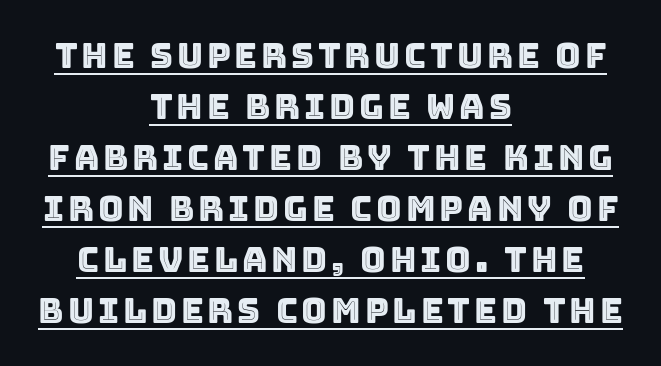
Q: Is the text italic (slanted)? A: No, it is upright.
Q: Is the text underlined? A: Yes.
Q: How is the paragraph aligned? A: Centered.
Q: Is the spacing between lines tight, normal or loose? A: Normal.
Q: Width (condensed, normal, or wide)? A: Normal.
Q: x-height? A: Large.
Q: Monospaced? A: No.
